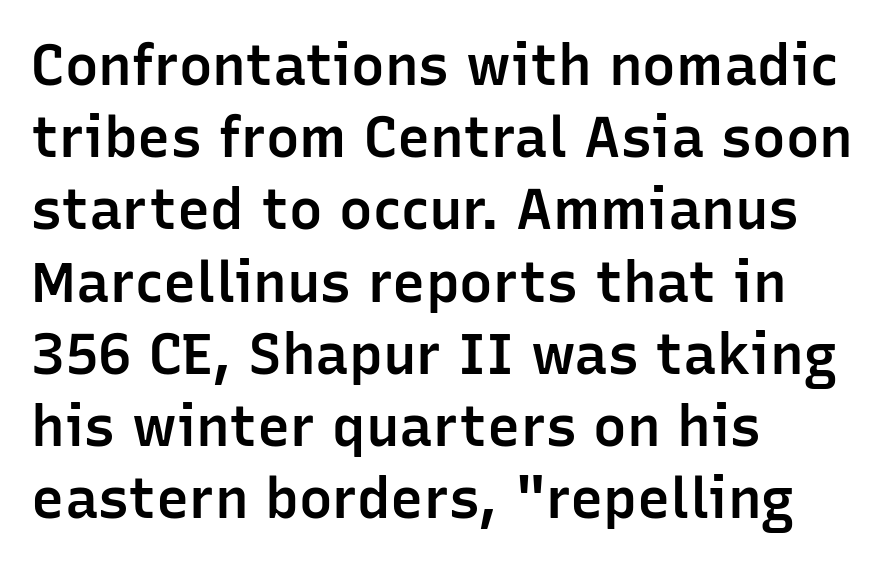
The paragraph has a hard left edge and a soft right edge. Nope, not italic — everything's standing straight. A bit beefed up — I'd call it semibold rather than bold. Check where the strokes stop: nothing finishes them off — pure sans. Check under the words: just untouched page. Look at the tracking — it's just the regular setting, nothing added.
